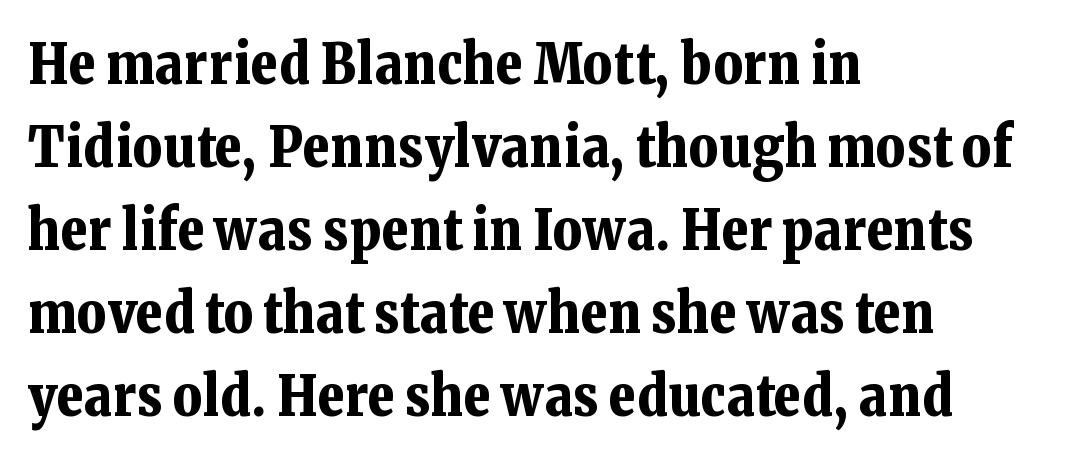
The image shows 56 px bold serif type, upright; set left-aligned, normal line spacing (1.48x), normal letter spacing, not underlined; low stroke contrast and a medium x-height.
